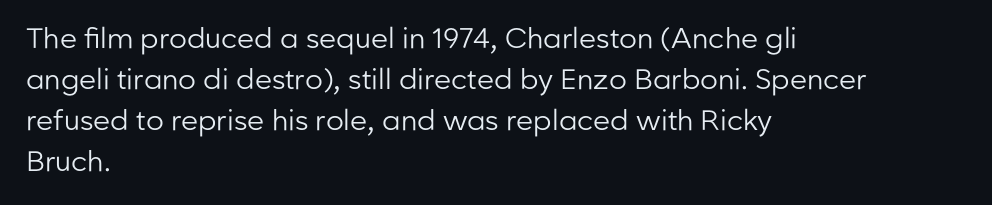
The image shows 28 px regular-weight sans-serif type, upright; set left-aligned, normal line spacing (1.47x), normal letter spacing, not underlined; low stroke contrast and a medium x-height.
